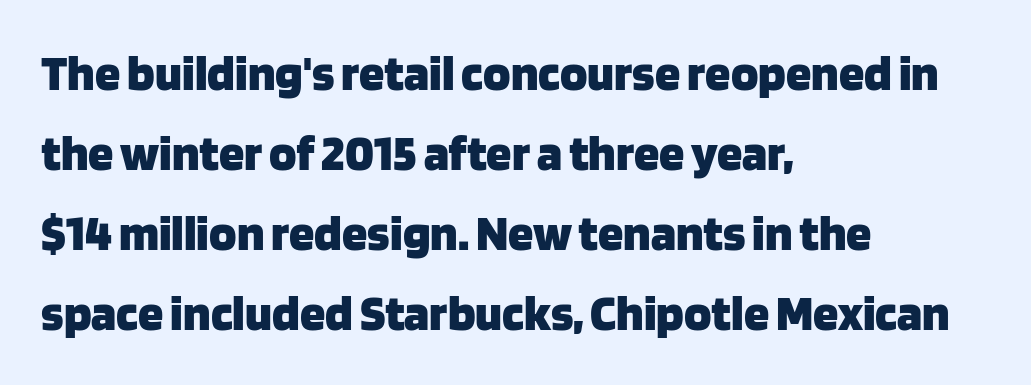
The image shows 51 px heavy sans-serif type, upright; set left-aligned, normal line spacing (1.57x), normal letter spacing, not underlined; low stroke contrast and a large x-height.
